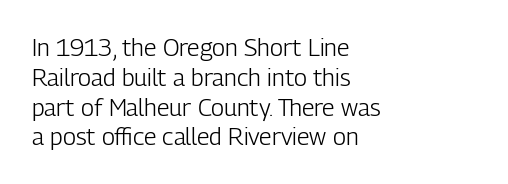
Q: Is the text bold? A: No.
Q: Is the text italic (slanted)? A: No, it is upright.
Q: Is the text underlined? A: No.
Q: How is the paragraph aligned? A: Left-aligned.
Q: Is the spacing between letters normal or unusually wide? A: Normal.
